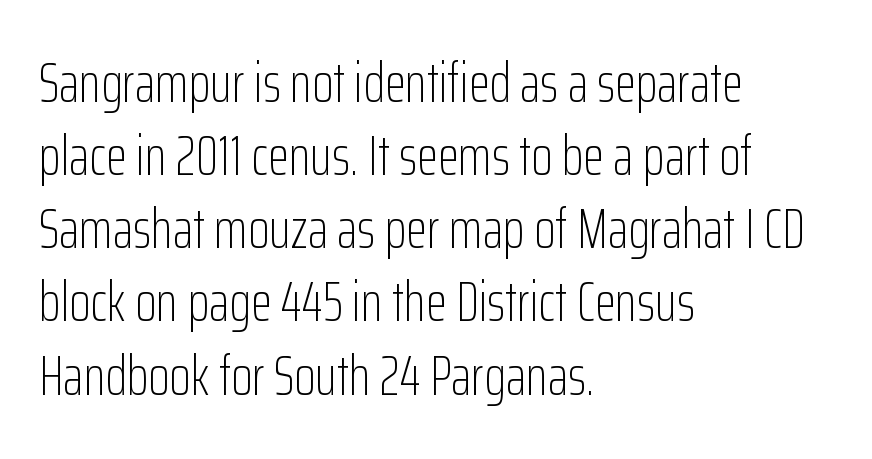
The image shows 55 px light, condensed sans-serif type, upright; set left-aligned, normal line spacing (1.33x), normal letter spacing, not underlined; low stroke contrast and a medium x-height.
